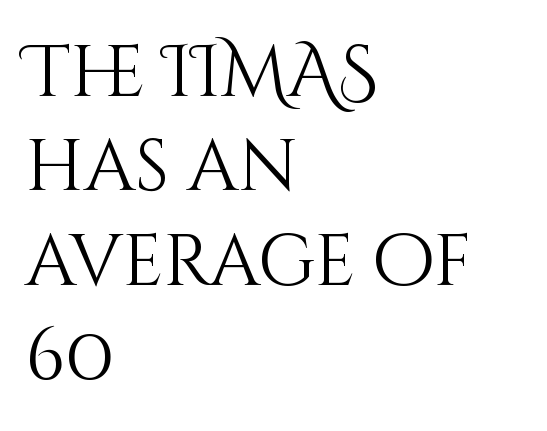
The image shows 72 px light type, upright; set left-aligned, normal line spacing (1.31x), normal letter spacing, not underlined; medium stroke contrast and a large x-height.
